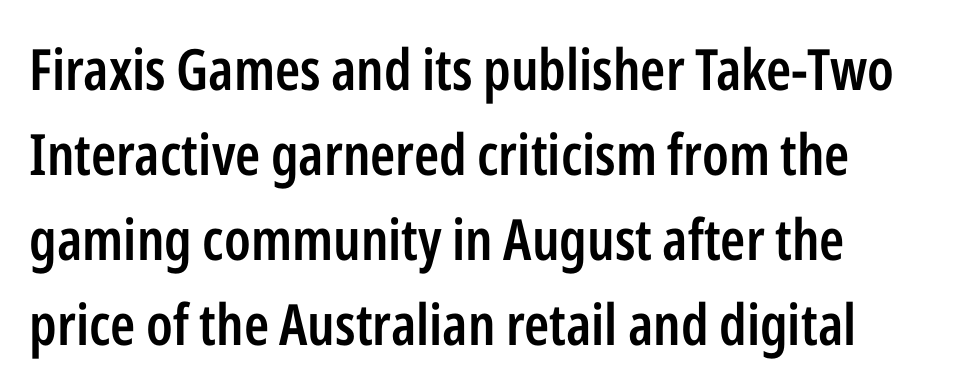
{"serif": "no", "italic": "no", "bold": "semi", "weight": "semibold", "width": "condensed", "stroke_contrast": "low", "x_height": "medium", "monospaced": "no", "underline": "no", "align": "left", "line_spacing": "normal", "line_spacing_ratio": 1.49, "letter_spacing": "normal", "letter_spacing_em": 0.0, "glyph_px": 57}
